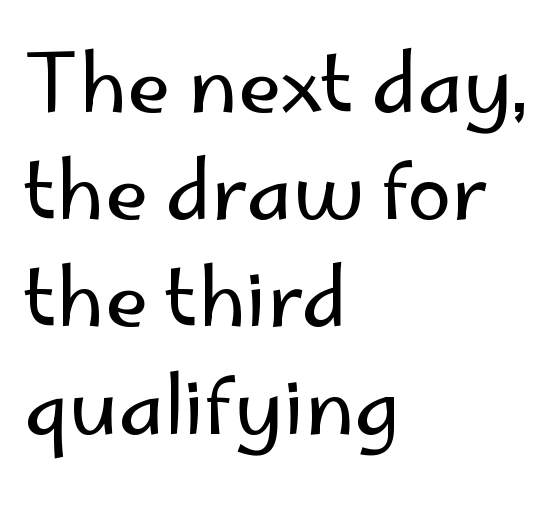
{"serif": "no", "italic": "no", "bold": "no", "weight": "regular", "width": "normal", "stroke_contrast": "low", "x_height": "small", "monospaced": "no", "underline": "no", "align": "left", "line_spacing": "normal", "line_spacing_ratio": 1.34, "letter_spacing": "normal", "letter_spacing_em": 0.0, "glyph_px": 80}
